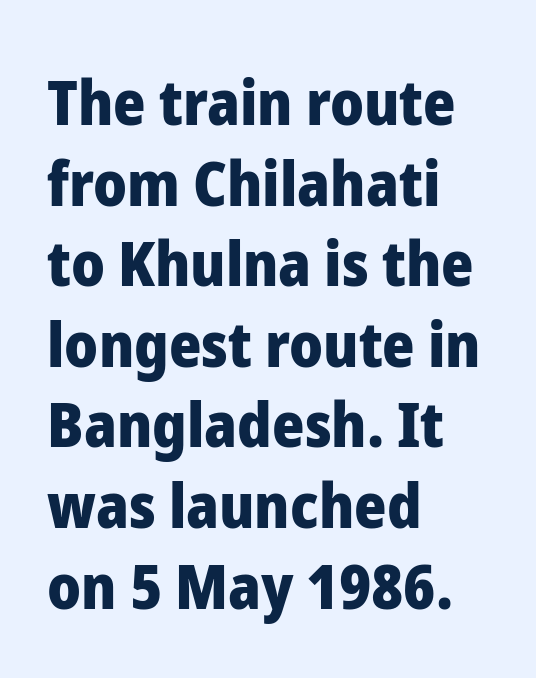
Q: Is the text bold? A: Yes.
Q: Is the text italic (slanted)? A: No, it is upright.
Q: Is the typeface a serif or a sans-serif typeface? A: Sans-serif.
Q: Is the text underlined? A: No.
Q: How is the paragraph aligned? A: Left-aligned.
Q: Is the spacing between letters normal or unusually wide? A: Normal.
Q: Is the spacing between lines tight, normal or loose? A: Normal.
Q: Width (condensed, normal, or wide)? A: Normal.
Q: Stroke contrast? A: Low.
Q: x-height? A: Medium.
Q: Monospaced? A: No.
